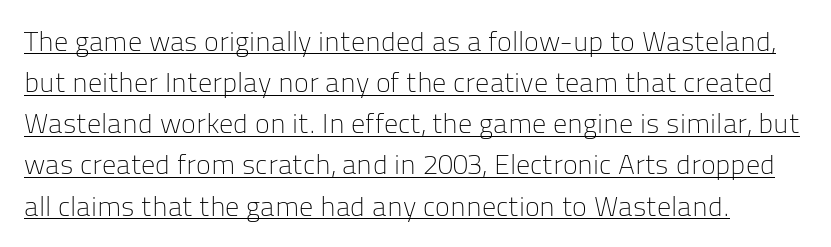
Q: Is the text bold? A: No.
Q: Is the text italic (slanted)? A: No, it is upright.
Q: Is the typeface a serif or a sans-serif typeface? A: Sans-serif.
Q: Is the text underlined? A: Yes.
Q: Is the spacing between letters normal or unusually wide? A: Normal.
Q: Is the spacing between lines tight, normal or loose? A: Normal.
Q: Width (condensed, normal, or wide)? A: Normal.
Q: Stroke contrast? A: Low.
Q: x-height? A: Medium.
Q: Monospaced? A: No.
